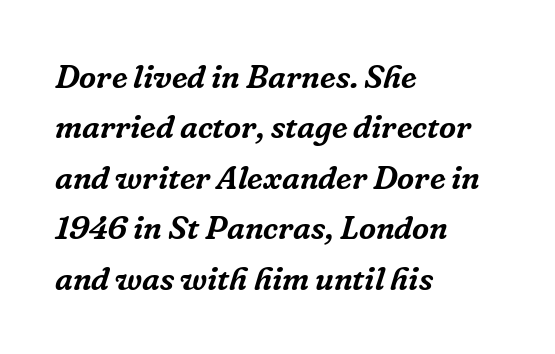
The image shows 33 px serif type, italic (leaning right); set left-aligned, normal line spacing (1.53x), normal letter spacing, not underlined; low stroke contrast and a medium x-height.
